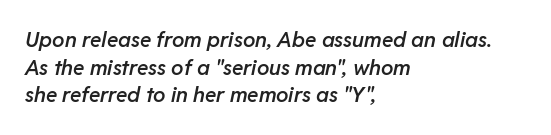
The image shows 21 px text type, italic (leaning right); set left-aligned, normal line spacing (1.31x), normal letter spacing, not underlined.
